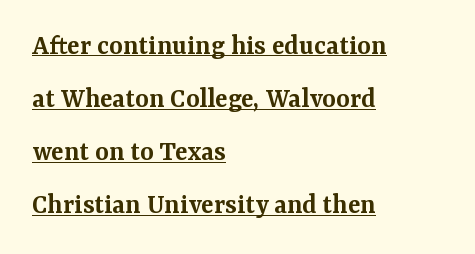
Look at the stroke-to-counter ratio: somewhat heavy, a semibold. Is there an underline? Yes — a line sits under the letters. This sample uses a serif face. The type sits square on the baseline with zero lean. Glyph-to-glyph distance matches everyday printed text. This sample is left-justified, so line endings fall wherever the words run out.
